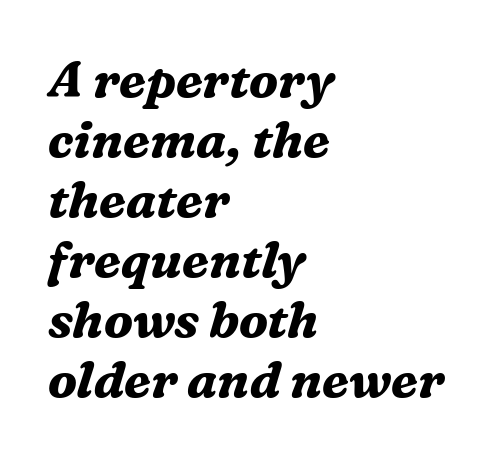
The image shows 50 px bold serif type, italic (leaning right); set left-aligned, line spacing 1.2x, normal letter spacing, not underlined; medium stroke contrast and a medium x-height.
